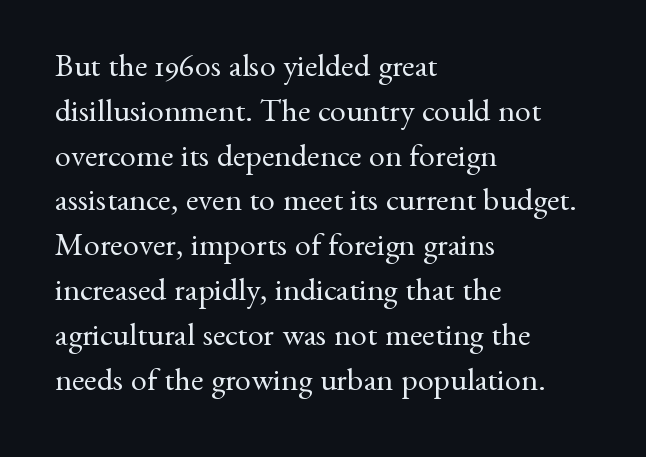
Q: Is the text bold? A: No.
Q: Is the text italic (slanted)? A: No, it is upright.
Q: Is the typeface a serif or a sans-serif typeface? A: Serif.
Q: Is the text underlined? A: No.
Q: How is the paragraph aligned? A: Left-aligned.
Q: Is the spacing between letters normal or unusually wide? A: Normal.
Q: Is the spacing between lines tight, normal or loose? A: Normal.
Q: Width (condensed, normal, or wide)? A: Normal.
Q: Stroke contrast? A: Medium.
Q: x-height? A: Small.
Q: Monospaced? A: No.
